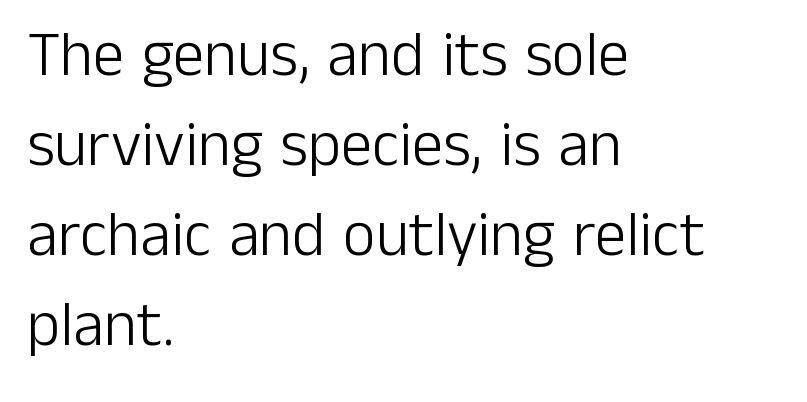
{"serif": "no", "italic": "no", "bold": "no", "weight": "light", "width": "normal", "stroke_contrast": "low", "x_height": "medium", "monospaced": "no", "underline": "no", "align": "left", "line_spacing": "normal", "line_spacing_ratio": 1.43, "letter_spacing": "normal", "letter_spacing_em": 0.0, "glyph_px": 63}
